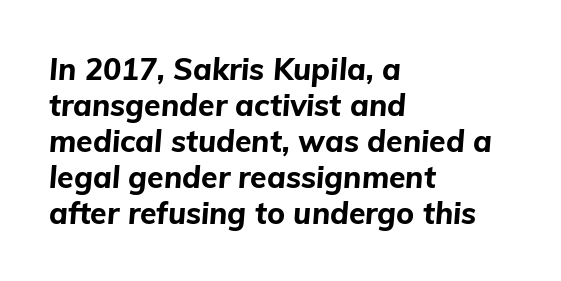
The image shows 30 px bold type, italic (leaning right); set left-aligned, line spacing 1.2x, normal letter spacing, not underlined; low stroke contrast and a medium x-height.
